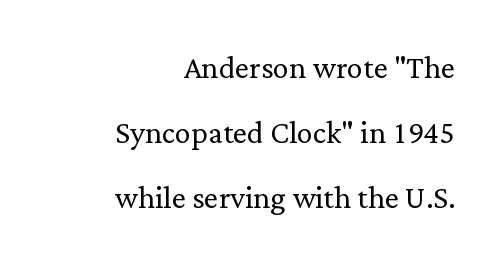
{"serif": "yes", "italic": "no", "bold": "no", "weight": "light", "width": "normal", "stroke_contrast": "low", "x_height": "medium", "monospaced": "no", "underline": "no", "align": "right", "line_spacing": "normal", "line_spacing_ratio": 1.63, "letter_spacing": "normal", "letter_spacing_em": 0.0, "glyph_px": 40}
